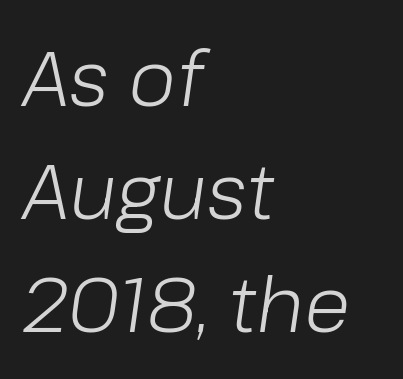
The image shows 77 px light type, italic (leaning right); set left-aligned, normal line spacing (1.47x), normal letter spacing, not underlined; low stroke contrast and a medium x-height.
